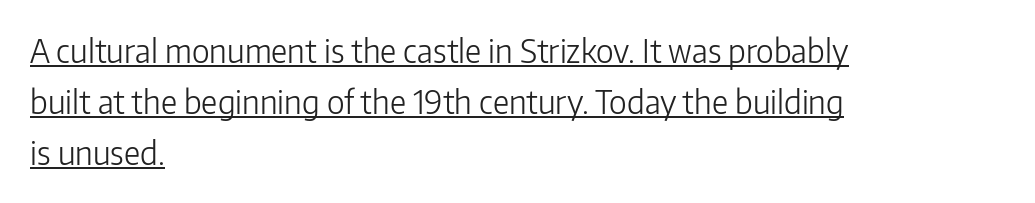
All the whitespace from short lines collects on the right. The letters stand straight up with perfectly vertical stems. Here the designer chose a conventional face with non-uniform glyph widths. To sum up the face: it is a sans, with no serifs.
